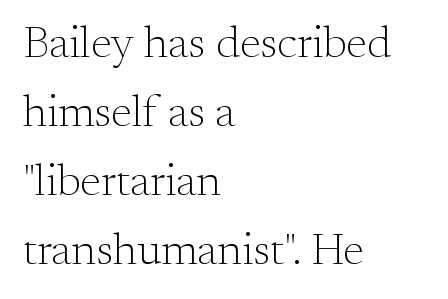
Q: Is the text bold? A: No.
Q: Is the text italic (slanted)? A: No, it is upright.
Q: Is the typeface a serif or a sans-serif typeface? A: Serif.
Q: Is the text underlined? A: No.
Q: How is the paragraph aligned? A: Left-aligned.
Q: Is the spacing between letters normal or unusually wide? A: Normal.
Q: Is the spacing between lines tight, normal or loose? A: Normal.
Q: Width (condensed, normal, or wide)? A: Normal.
Q: Stroke contrast? A: Medium.
Q: x-height? A: Small.
Q: Monospaced? A: No.
